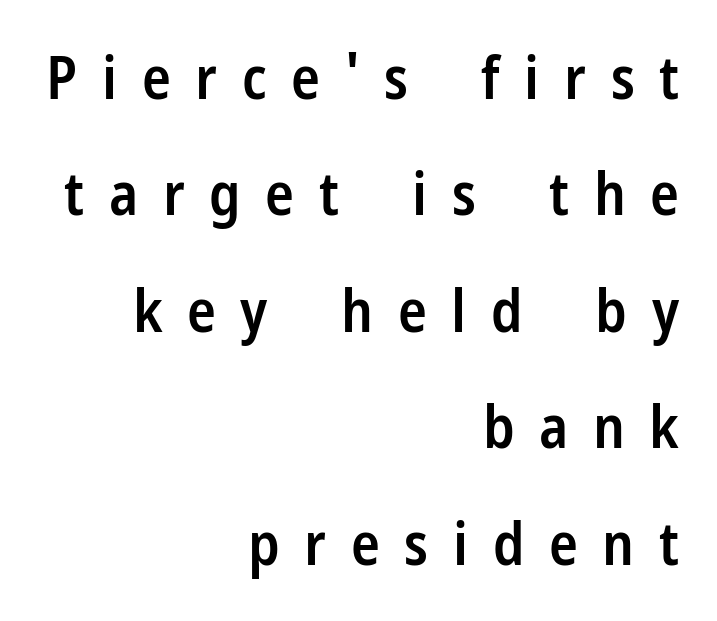
You can tell from the bare stems that sans-serif type was used. The block of text is sparse from top to bottom, with ample space between rows. Honestly, there is no underline to notice here at all. Spacing between characters has been opened up far beyond the box default. The face used here is proportionally spaced, like ordinary book or web type. The typesetter chose a ragged-left arrangement here.
